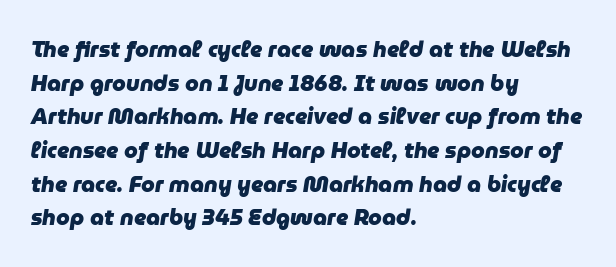
Lines of text with bare space underneath. Leading: standard. The rendering keeps characters at their native spacing. This sample is left-justified, so line endings fall wherever the words run out. Strong, thick strokes mark this as bold type. When letters slant like this, we call the style italic.
